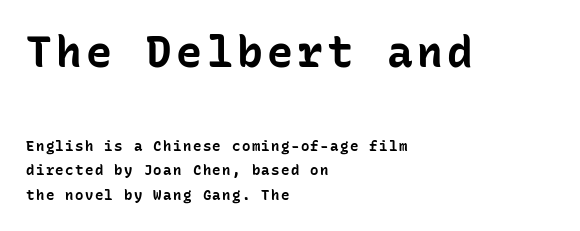
Q: Is the text bold? A: Yes.
Q: Is the text italic (slanted)? A: No, it is upright.
Q: Is the typeface a serif or a sans-serif typeface? A: Sans-serif.
Q: Is the text underlined? A: No.
Q: How is the paragraph aligned? A: Left-aligned.
Q: Which block of text is set in a larger size, the first (top) or the second (bottom)? A: The first (top) one.
Q: Width (condensed, normal, or wide)? A: Normal.
Q: Stroke contrast? A: Low.
Q: x-height? A: Medium.
Q: Monospaced? A: Yes.
